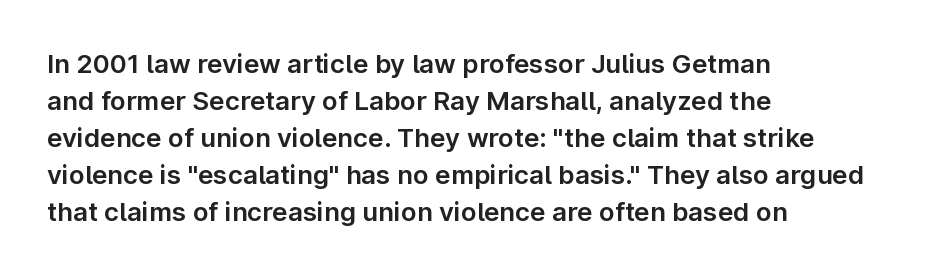
The image shows 26 px text type, upright; set left-aligned, normal line spacing (1.42x), normal letter spacing, not underlined.
